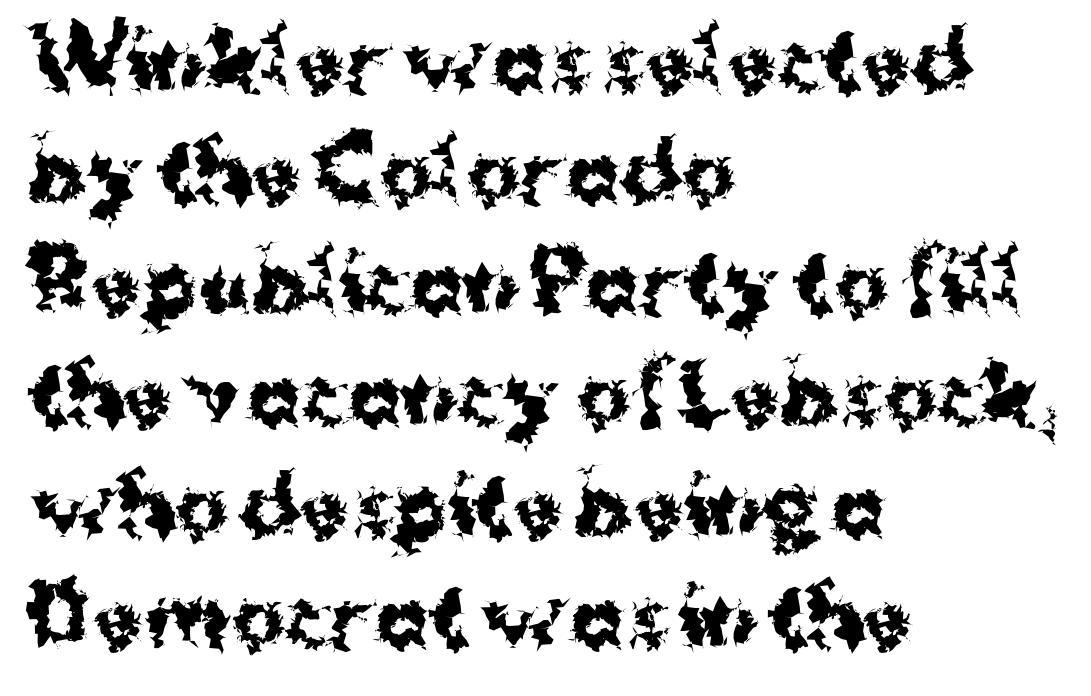
Q: Is the text bold? A: Yes.
Q: Is the text italic (slanted)? A: No, it is upright.
Q: Is the typeface a serif or a sans-serif typeface? A: Sans-serif.
Q: Is the text underlined? A: No.
Q: How is the paragraph aligned? A: Left-aligned.
Q: Is the spacing between letters normal or unusually wide? A: Normal.
Q: Is the spacing between lines tight, normal or loose? A: Normal.
Q: Width (condensed, normal, or wide)? A: Normal.
Q: Stroke contrast? A: Medium.
Q: x-height? A: Medium.
Q: Monospaced? A: No.
